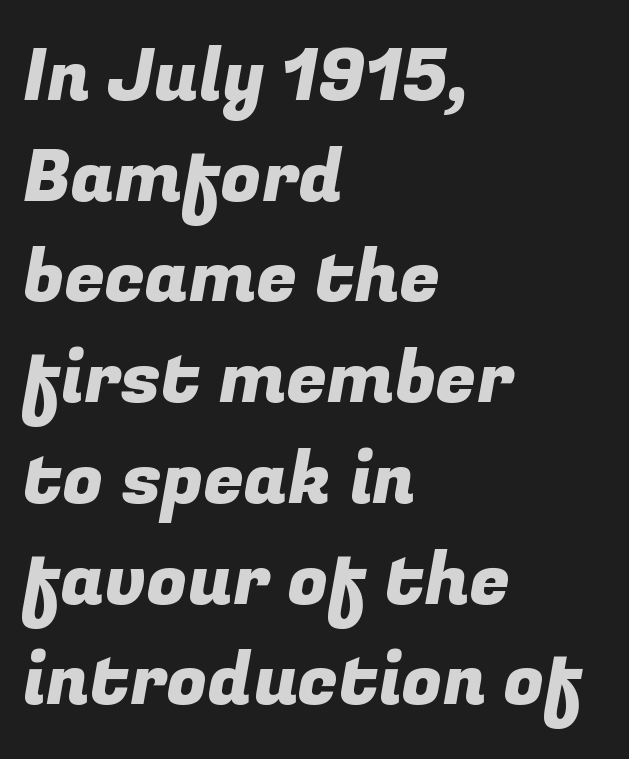
The rendering uses natural spacing where letterforms have individual widths. Casual observation: everything's shoved over to the left. The font family rendered here belongs to the sans-serif group. The rendering keeps characters at their native spacing.
